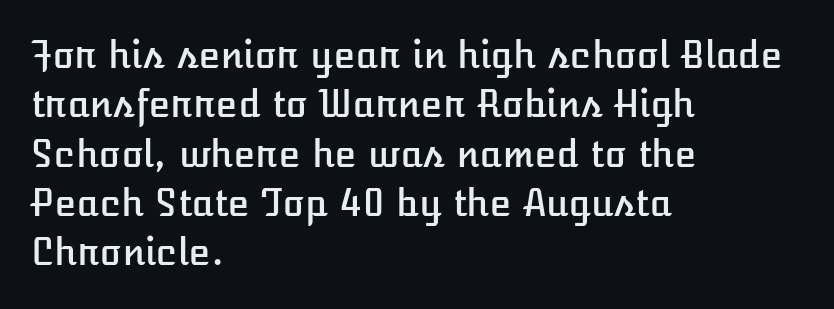
Honestly, the row spacing looks completely unremarkable. In terms of posture, this sample is upright. The zone under the glyphs is completely vacant. A classic flush-left, rag-right setting is used for this passage. The gaps between neighbouring characters are ordinary and unremarkable.
